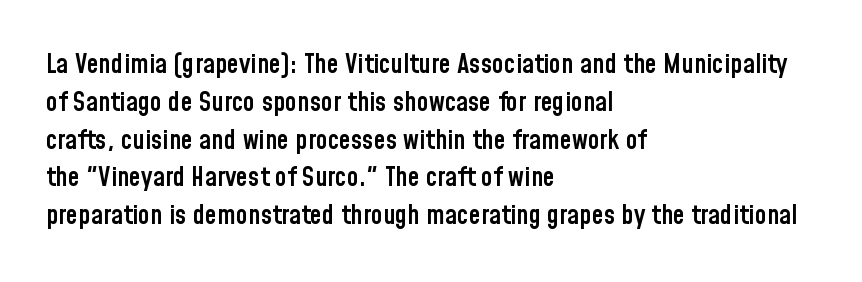
The image shows 27 px text type, upright; set left-aligned, normal line spacing (1.4x), normal letter spacing, not underlined.
